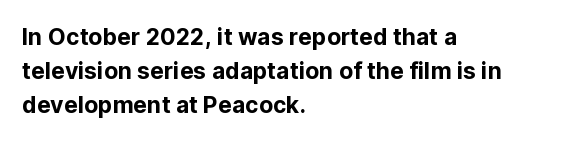
Left-aligned paragraph, ragged on the right. Compared with typical body copy, the letter spacing here is the same. A roman cut, with each character standing at attention. Baseline-to-baseline distance is the conventional proportion of letter height. The string is rendered with underlining switched off.
